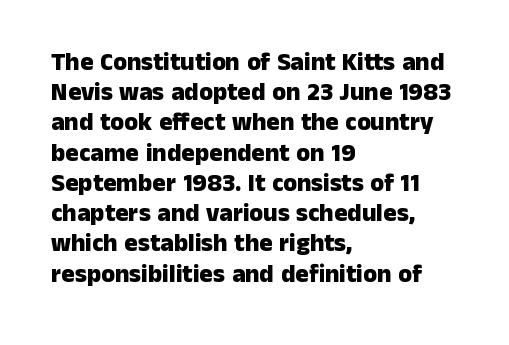
The image shows 25 px bold type, upright; set left-aligned, line spacing 1.21x, normal letter spacing, not underlined.
